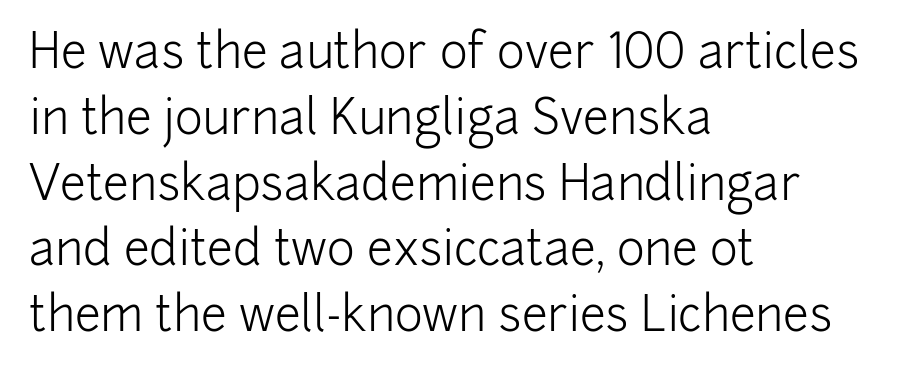
Q: Is the text bold? A: No.
Q: Is the text italic (slanted)? A: No, it is upright.
Q: Is the typeface a serif or a sans-serif typeface? A: Sans-serif.
Q: Is the text underlined? A: No.
Q: How is the paragraph aligned? A: Left-aligned.
Q: Is the spacing between letters normal or unusually wide? A: Normal.
Q: Is the spacing between lines tight, normal or loose? A: Normal.
Q: Width (condensed, normal, or wide)? A: Normal.
Q: Stroke contrast? A: Low.
Q: x-height? A: Medium.
Q: Monospaced? A: No.
